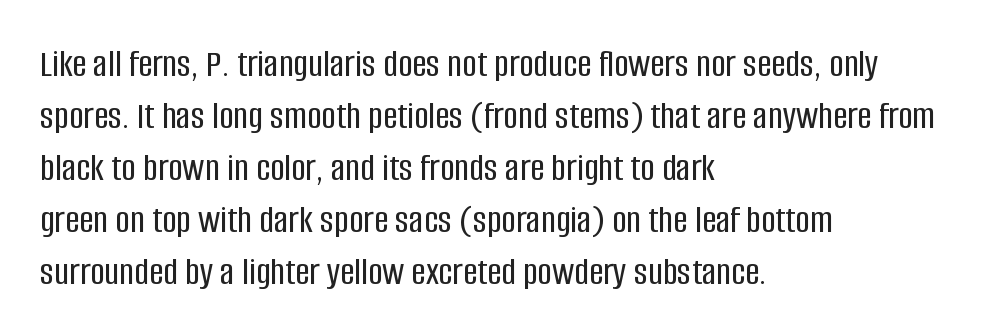
Q: Is the text italic (slanted)? A: No, it is upright.
Q: Is the typeface a serif or a sans-serif typeface? A: Sans-serif.
Q: Is the text underlined? A: No.
Q: How is the paragraph aligned? A: Left-aligned.
Q: Is the spacing between letters normal or unusually wide? A: Normal.
Q: Is the spacing between lines tight, normal or loose? A: Normal.
Q: Width (condensed, normal, or wide)? A: Condensed.
Q: Stroke contrast? A: Low.
Q: x-height? A: Large.
Q: Monospaced? A: No.
